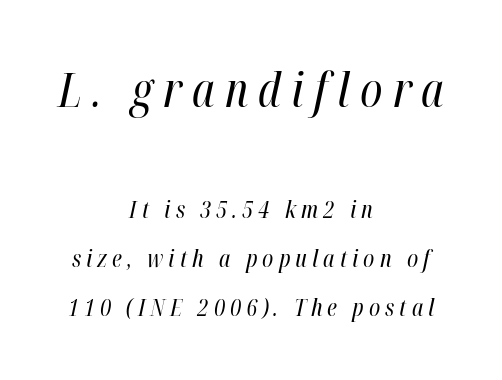
Q: Is the text bold? A: No.
Q: Is the text italic (slanted)? A: Yes, it leans right by about 12 degrees.
Q: Is the text underlined? A: No.
Q: How is the paragraph aligned? A: Centered.
Q: Is the spacing between letters normal or unusually wide? A: Unusually wide.
Q: Is the spacing between lines tight, normal or loose? A: Loose.
Q: Which block of text is set in a larger size, the first (top) or the second (bottom)? A: The first (top) one.
Q: Width (condensed, normal, or wide)? A: Condensed.
Q: Stroke contrast? A: High.
Q: x-height? A: Medium.
Q: Monospaced? A: No.
